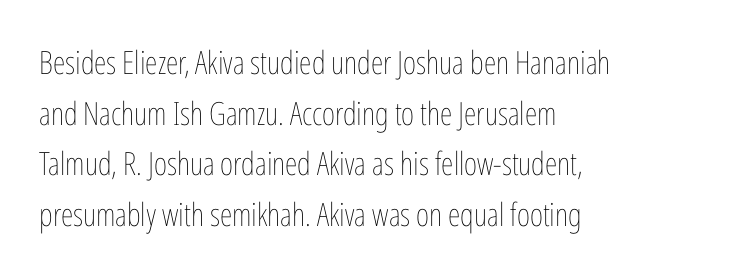
{"italic": "no", "bold": "no", "weight": "thin", "width": "condensed", "stroke_contrast": "low", "x_height": "medium", "monospaced": "no", "underline": "no", "align": "left", "line_spacing": "normal", "line_spacing_ratio": 1.58, "letter_spacing": "normal", "letter_spacing_em": 0.0, "glyph_px": 32}
